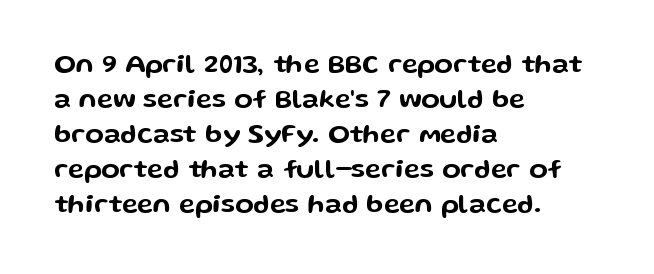
Q: Is the text italic (slanted)? A: No, it is upright.
Q: Is the text underlined? A: No.
Q: How is the paragraph aligned? A: Left-aligned.
Q: Is the spacing between letters normal or unusually wide? A: Normal.
Q: Is the spacing between lines tight, normal or loose? A: Normal.
